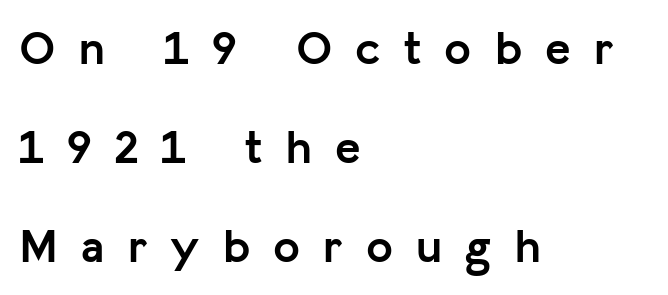
The space beneath each line is pristine and unruled. A typesetter would label this face a sans. Whoever set this chose breathing room over compactness in the vertical rhythm. Is the block centered? No — it sits flush against the left margin.
